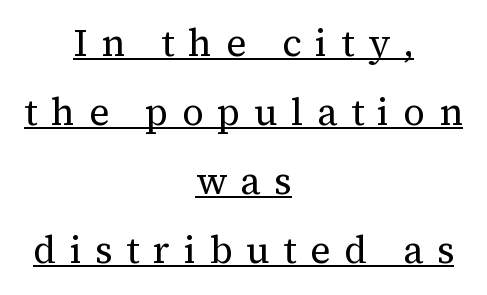
The image shows 38 px regular-weight serif type, upright; set centered, line spacing 1.82x, unusually wide letter spacing (+0.36 em), underlined; medium stroke contrast and a medium x-height.
